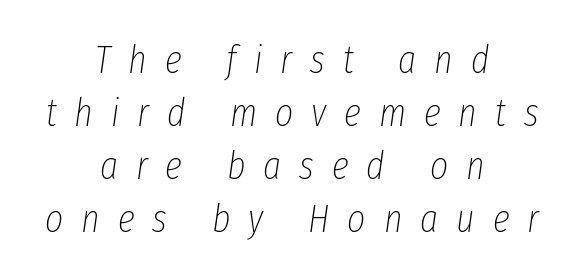
Q: Is the text bold? A: No.
Q: Is the text italic (slanted)? A: Yes, it leans right by about 8 degrees.
Q: Is the text underlined? A: No.
Q: How is the paragraph aligned? A: Centered.
Q: Is the spacing between letters normal or unusually wide? A: Unusually wide.
Q: Is the spacing between lines tight, normal or loose? A: Normal.
Q: Width (condensed, normal, or wide)? A: Condensed.
Q: Stroke contrast? A: Low.
Q: x-height? A: Medium.
Q: Monospaced? A: No.
